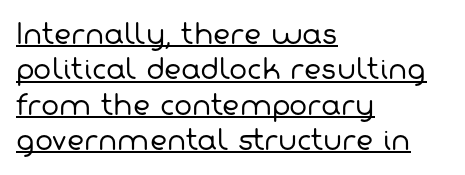
Short and long lines alike share a common starting point at left. The face used here is rendered with its standard letterfit. Beneath each row of characters lies a ruled line. Unbolded letterforms with no extra heft. A normal amount of white space separates one row of letters from the next.
